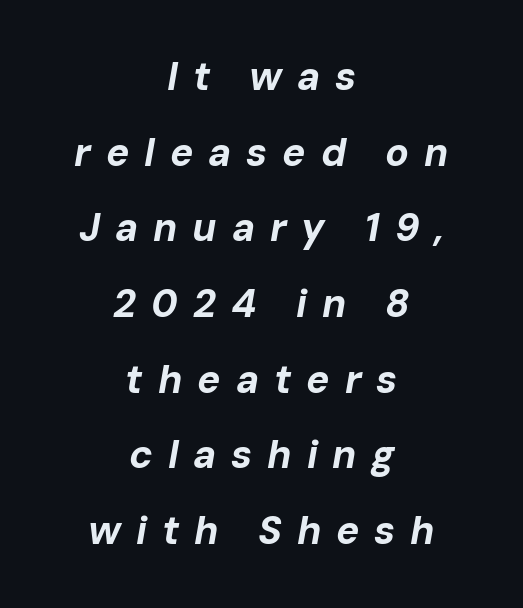
{"italic": "yes", "lean": "right", "slant_degrees": 10, "bold": "yes", "weight": "bold", "width": "normal", "stroke_contrast": "low", "x_height": "medium", "monospaced": "no", "underline": "no", "align": "center", "line_spacing": "loose", "line_spacing_ratio": 1.94, "letter_spacing": "wide", "letter_spacing_em": 0.38, "glyph_px": 39}
